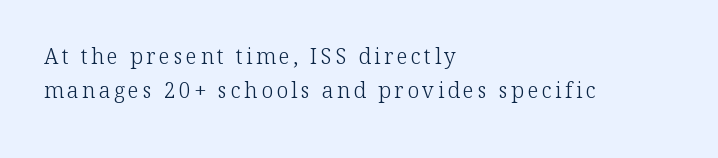
This block has exactly the height ordinary leading produces. The lines are quadded left. This is not heavy type; no bold has been used. Honestly, there is no underline to notice here at all. Posture: vertical.
